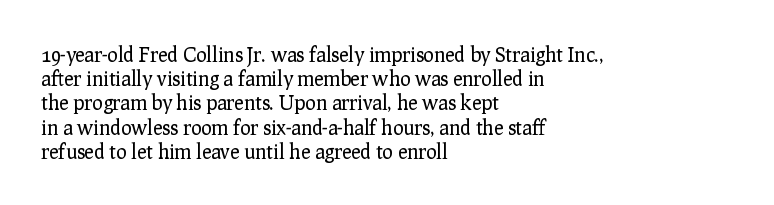
The image shows 20 px text type, upright; set left-aligned, line spacing 1.21x, normal letter spacing, not underlined.
